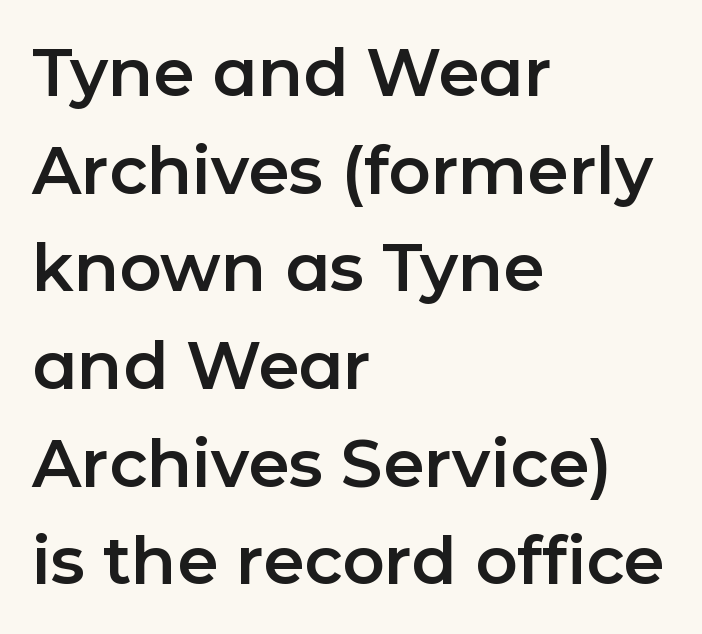
{"serif": "no", "italic": "no", "width": "normal", "stroke_contrast": "low", "x_height": "medium", "monospaced": "no", "underline": "no", "align": "left", "line_spacing": "normal", "line_spacing_ratio": 1.48, "letter_spacing": "normal", "letter_spacing_em": 0.0, "glyph_px": 66}
